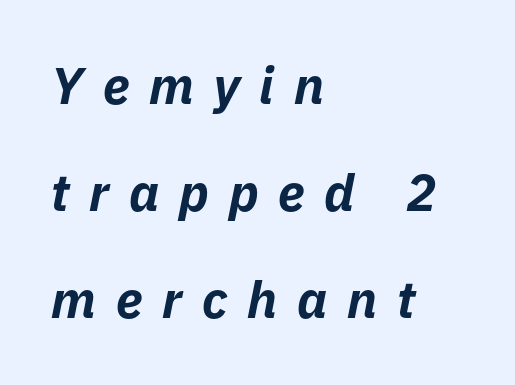
The image shows 51 px bold type, italic (leaning right); set left-aligned, loose line spacing (2.1x), unusually wide letter spacing (+0.39 em), not underlined; low stroke contrast and a medium x-height.
